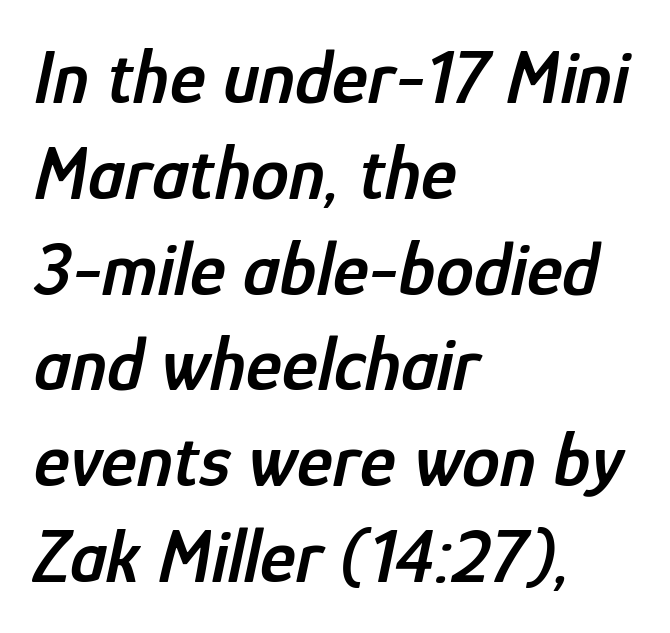
{"italic": "yes", "lean": "right", "slant_degrees": 12, "bold": "semi", "weight": "semibold", "width": "condensed", "stroke_contrast": "low", "x_height": "medium", "monospaced": "no", "underline": "no", "align": "left", "line_spacing": "normal", "line_spacing_ratio": 1.26, "letter_spacing": "normal", "letter_spacing_em": 0.0, "glyph_px": 76}
